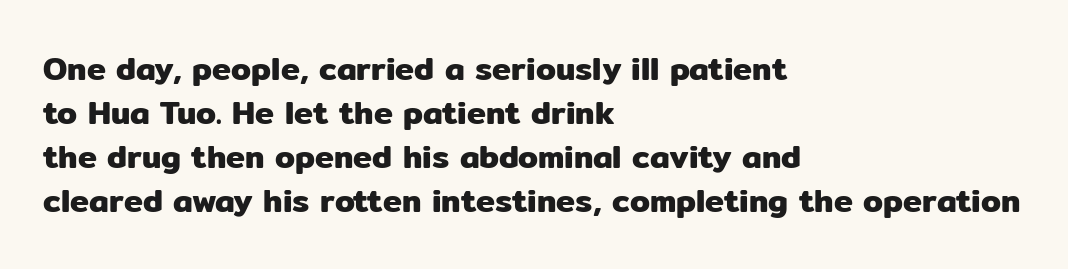
Look at the tracking — it's just the regular setting, nothing added. The passage shown is not underscored anywhere. The letters carry no serifs — their stems end cleanly without finishing strokes. The axis of the letterforms is exactly vertical.
